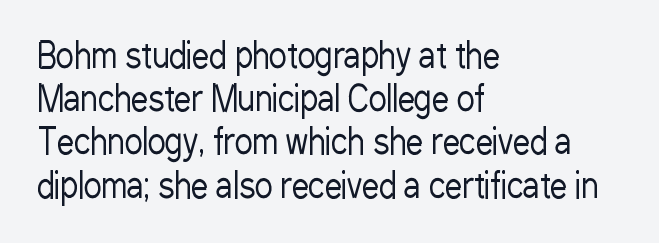
The rag falls on the right side of this text block. In terms of leading, this rendering sits right in the middle. The passage shown has conventional tracking throughout. Tall strokes in this sample are plumb rather than angled.
